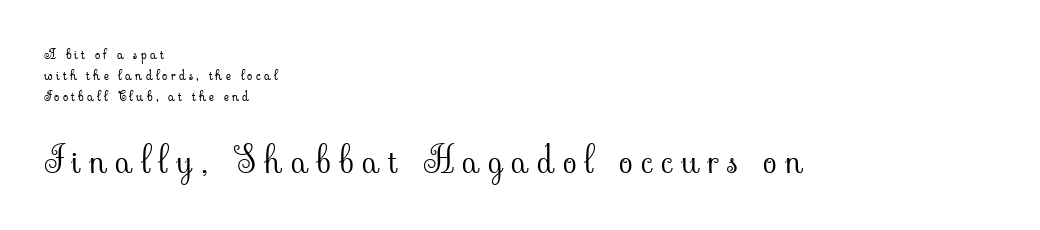
{"serif": "yes", "italic": "no", "bold": "no", "weight": "light", "width": "normal", "stroke_contrast": "low", "x_height": "small", "monospaced": "no", "underline": "no", "align": "left", "line_spacing": "normal", "line_spacing_ratio": 1.5, "letter_spacing": "wide", "letter_spacing_em": 0.23, "larger_block": "second", "size_ratio": 2.57, "glyph_px": 36}
